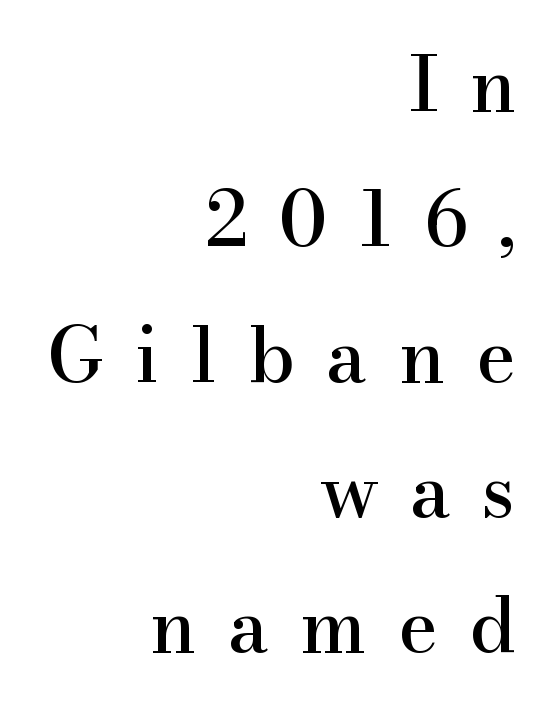
Q: Is the text italic (slanted)? A: No, it is upright.
Q: Is the typeface a serif or a sans-serif typeface? A: Serif.
Q: Is the text underlined? A: No.
Q: How is the paragraph aligned? A: Right-aligned.
Q: Is the spacing between letters normal or unusually wide? A: Unusually wide.
Q: Width (condensed, normal, or wide)? A: Normal.
Q: Stroke contrast? A: High.
Q: x-height? A: Small.
Q: Monospaced? A: No.
